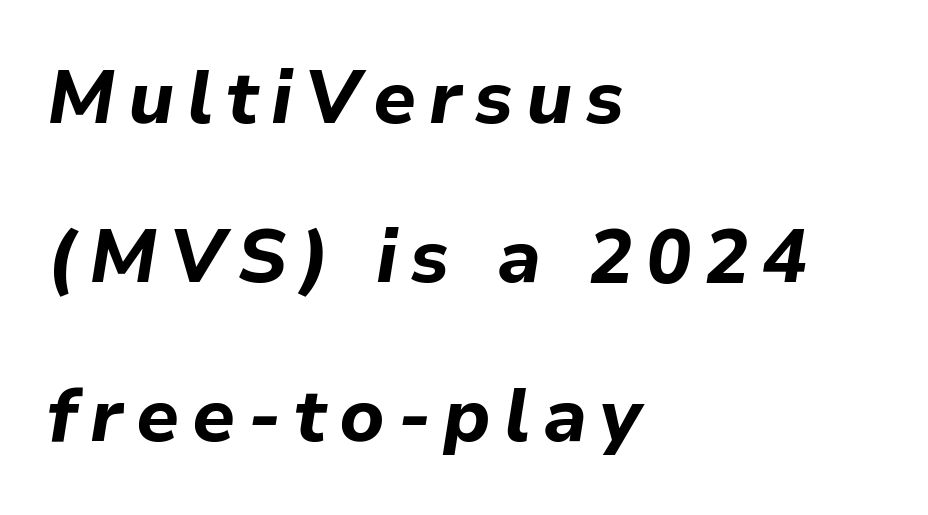
Horizontal bands of white between lines are thick stripes. The letters advance in unequal steps, a hallmark of proportional type. Yep, that's italic — everything's leaning. The passage shown is emphatically bold. Decoration check: the copy has no underline. Horizontally, the lines are justified to the leading edge only.
